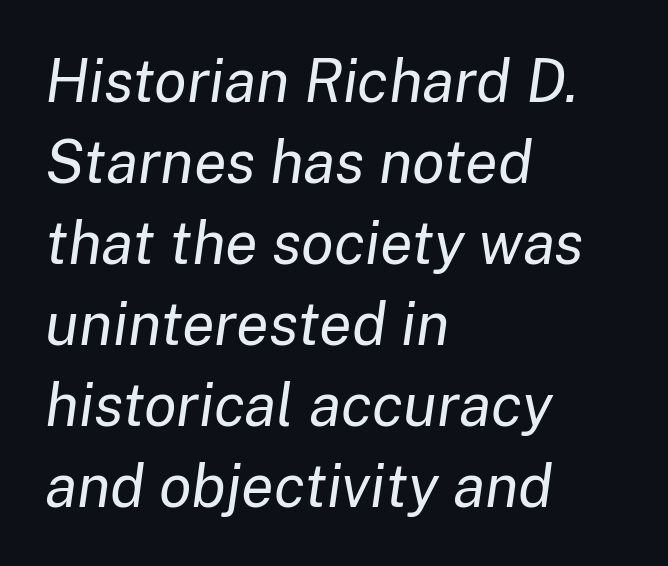
The image shows 60 px regular-weight type, italic (leaning right); set left-aligned, normal line spacing (1.35x), normal letter spacing, not underlined; low stroke contrast and a medium x-height.
